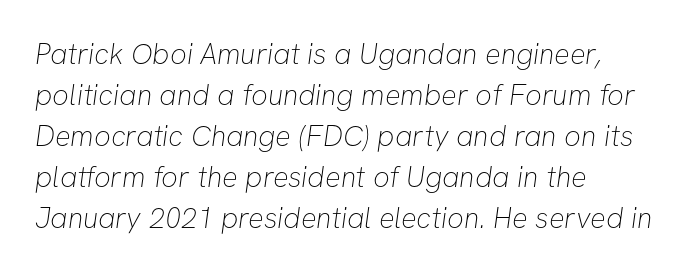
Q: Is the text bold? A: No.
Q: Is the typeface a serif or a sans-serif typeface? A: Sans-serif.
Q: Is the text underlined? A: No.
Q: How is the paragraph aligned? A: Left-aligned.
Q: Is the spacing between letters normal or unusually wide? A: Normal.
Q: Is the spacing between lines tight, normal or loose? A: Normal.
Q: Width (condensed, normal, or wide)? A: Normal.
Q: Stroke contrast? A: Low.
Q: x-height? A: Medium.
Q: Monospaced? A: No.
